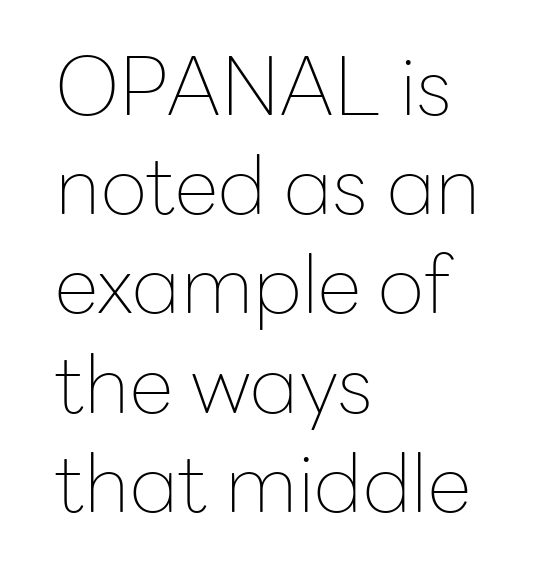
The image shows 80 px thin sans-serif type, upright; set left-aligned, line spacing 1.24x, normal letter spacing, not underlined; low stroke contrast and a medium x-height.
